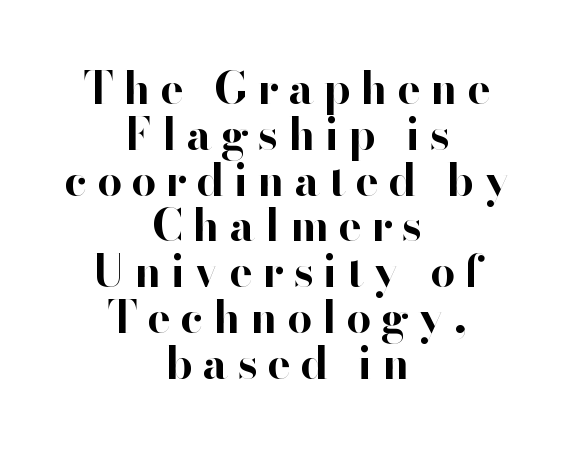
The image shows 44 px bold sans-serif type, upright; set centered, tight line spacing (1.04x), unusually wide letter spacing (+0.22 em), not underlined; high stroke contrast and a small x-height.
